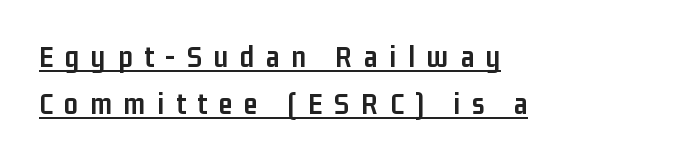
{"serif": "no", "italic": "no", "bold": "yes", "weight": "semibold", "width": "condensed", "stroke_contrast": "low", "x_height": "medium", "monospaced": "no", "underline": "yes", "align": "left", "line_spacing": "normal", "line_spacing_ratio": 1.52, "letter_spacing": "wide", "letter_spacing_em": 0.38, "glyph_px": 31}
